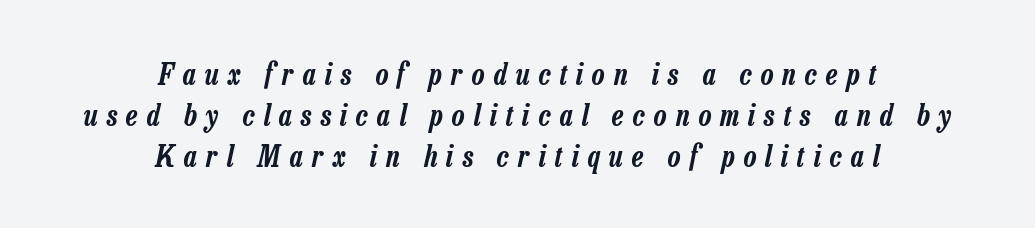
Q: Is the text italic (slanted)? A: Yes, it leans right by about 13 degrees.
Q: Is the text underlined? A: No.
Q: How is the paragraph aligned? A: Centered.
Q: Is the spacing between letters normal or unusually wide? A: Unusually wide.
Q: Is the spacing between lines tight, normal or loose? A: Normal.
Q: Width (condensed, normal, or wide)? A: Condensed.
Q: Stroke contrast? A: Low.
Q: x-height? A: Medium.
Q: Monospaced? A: No.
